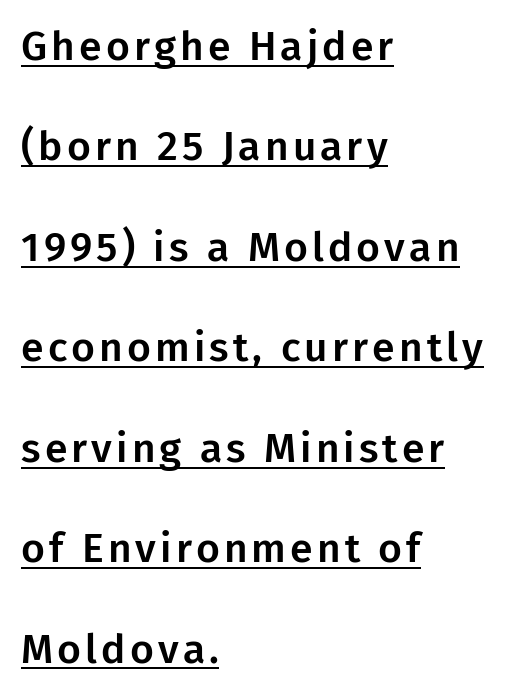
The image shows 41 px sans-serif type, upright; set left-aligned, loose line spacing (2.45x), underlined; low stroke contrast and a medium x-height.
